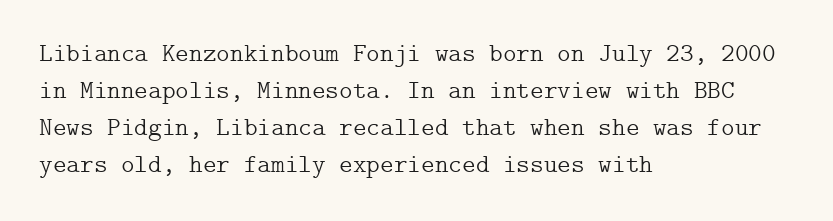
Q: Is the text bold? A: No.
Q: Is the text italic (slanted)? A: No, it is upright.
Q: Is the text underlined? A: No.
Q: How is the paragraph aligned? A: Left-aligned.
Q: Is the spacing between letters normal or unusually wide? A: Normal.
Q: Is the spacing between lines tight, normal or loose? A: Normal.
